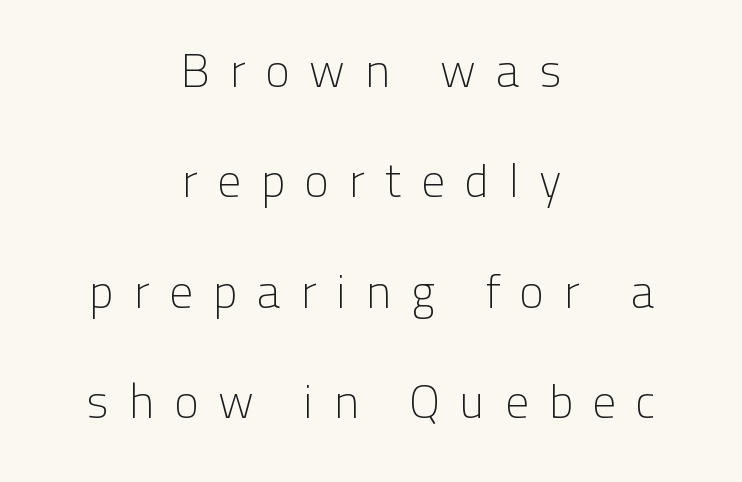
Q: Is the text bold? A: No.
Q: Is the text italic (slanted)? A: No, it is upright.
Q: Is the typeface a serif or a sans-serif typeface? A: Sans-serif.
Q: Is the text underlined? A: No.
Q: How is the paragraph aligned? A: Centered.
Q: Is the spacing between letters normal or unusually wide? A: Unusually wide.
Q: Is the spacing between lines tight, normal or loose? A: Loose.
Q: Width (condensed, normal, or wide)? A: Normal.
Q: Stroke contrast? A: Low.
Q: x-height? A: Medium.
Q: Monospaced? A: No.
